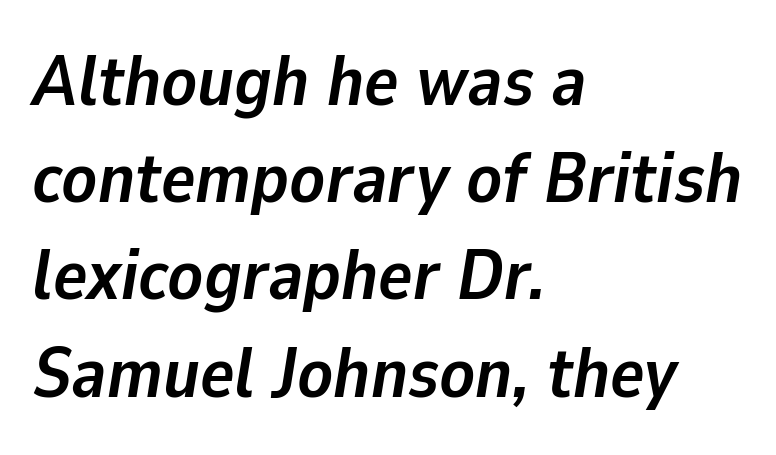
Strokes here are thick enough to call this a true bold. One glance says typical: line gaps are just what's usual. Lines of text with bare space underneath. The typesetter chose a ragged-right arrangement here. These lines were composed using italics. A typesetter would call this proportional, since set widths differ per character.
